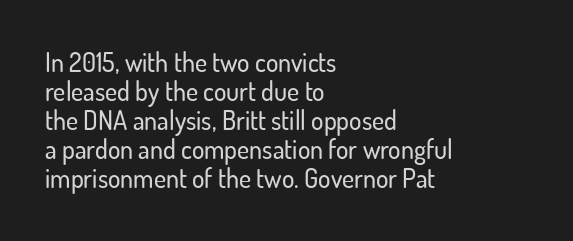
Words float on clear page, feet unadorned. You could call the tracking neutral — neither tight nor loose. The leading is snug, giving the passage a crowded texture. Ascenders rise straight up at ninety degrees. The lines are quadded left.
